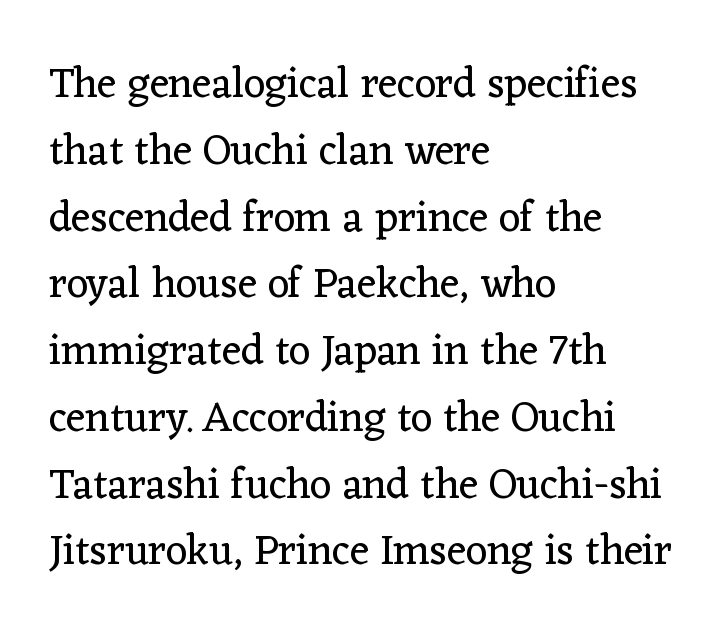
Q: Is the text bold? A: No.
Q: Is the text italic (slanted)? A: No, it is upright.
Q: Is the typeface a serif or a sans-serif typeface? A: Serif.
Q: Is the text underlined? A: No.
Q: How is the paragraph aligned? A: Left-aligned.
Q: Is the spacing between letters normal or unusually wide? A: Normal.
Q: Is the spacing between lines tight, normal or loose? A: Normal.
Q: Width (condensed, normal, or wide)? A: Normal.
Q: Stroke contrast? A: Low.
Q: x-height? A: Medium.
Q: Monospaced? A: No.
